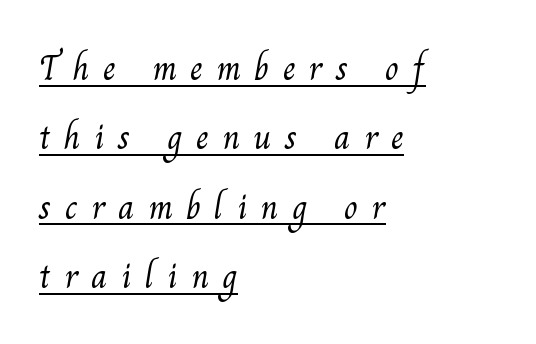
Q: Is the text bold? A: No.
Q: Is the typeface a serif or a sans-serif typeface? A: Serif.
Q: Is the text underlined? A: Yes.
Q: How is the paragraph aligned? A: Left-aligned.
Q: Is the spacing between letters normal or unusually wide? A: Unusually wide.
Q: Is the spacing between lines tight, normal or loose? A: Loose.
Q: Width (condensed, normal, or wide)? A: Normal.
Q: Stroke contrast? A: Medium.
Q: x-height? A: Small.
Q: Monospaced? A: No.
